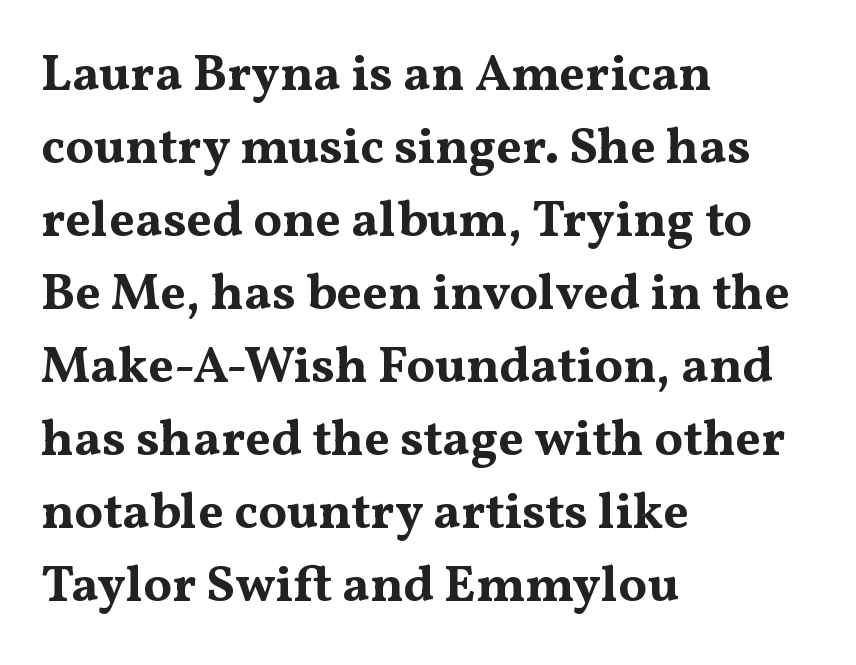
The image shows 51 px bold, wide serif type, upright; set left-aligned, normal line spacing (1.43x), normal letter spacing, not underlined; medium stroke contrast and a medium x-height.
